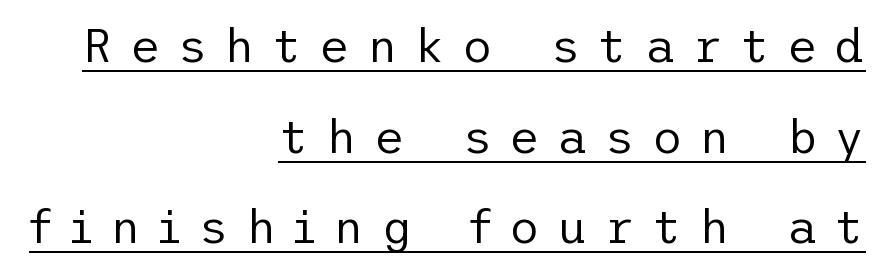
Q: Is the text bold? A: No.
Q: Is the text italic (slanted)? A: No, it is upright.
Q: Is the typeface a serif or a sans-serif typeface? A: Sans-serif.
Q: Is the text underlined? A: Yes.
Q: How is the paragraph aligned? A: Right-aligned.
Q: Is the spacing between letters normal or unusually wide? A: Unusually wide.
Q: Is the spacing between lines tight, normal or loose? A: Loose.
Q: Width (condensed, normal, or wide)? A: Normal.
Q: Stroke contrast? A: Low.
Q: x-height? A: Medium.
